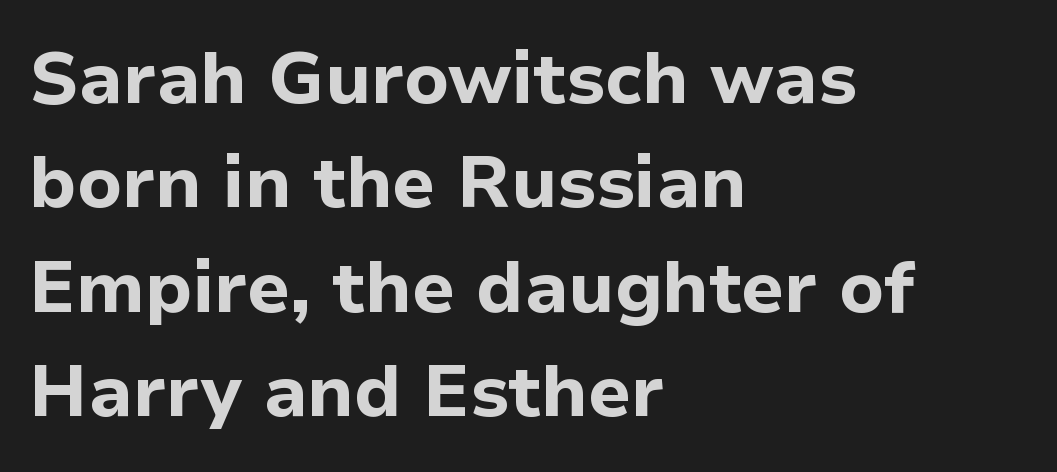
Upright lettering throughout. The passage shown is typed in a proportional face where columns would drift. Stroke thickness is high; the sample reads as a true bold. Between one letter and the next there's only the usual sliver of space. The space between consecutive lines is moderate.
